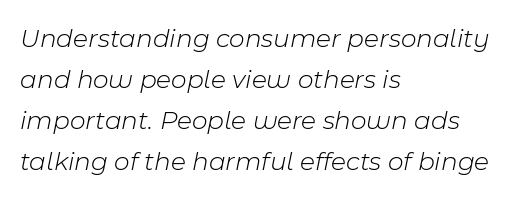
{"italic": "yes", "lean": "right", "slant_degrees": 11, "bold": "no", "underline": "no", "align": "left", "line_spacing": "normal", "line_spacing_ratio": 1.52, "letter_spacing": "normal", "letter_spacing_em": 0.0, "glyph_px": 27}
